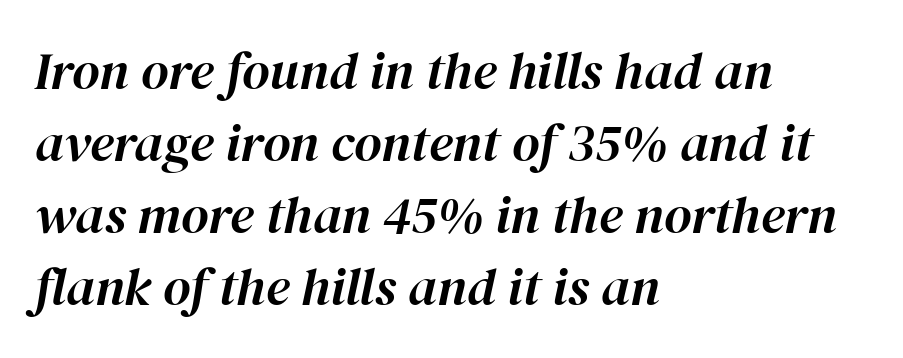
Q: Is the text italic (slanted)? A: Yes, it leans right by about 12 degrees.
Q: Is the text underlined? A: No.
Q: How is the paragraph aligned? A: Left-aligned.
Q: Is the spacing between letters normal or unusually wide? A: Normal.
Q: Is the spacing between lines tight, normal or loose? A: Normal.
Q: Width (condensed, normal, or wide)? A: Normal.
Q: Stroke contrast? A: High.
Q: x-height? A: Medium.
Q: Monospaced? A: No.
